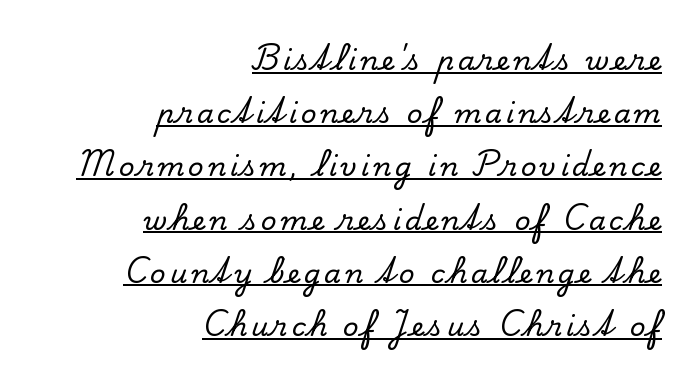
{"underline": "yes", "align": "right", "line_spacing": "loose", "line_spacing_ratio": 1.97, "glyph_px": 27}
